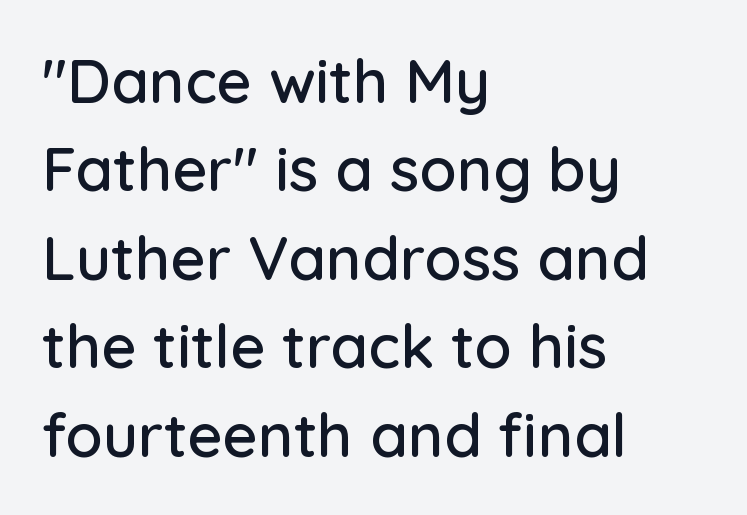
Q: Is the text italic (slanted)? A: No, it is upright.
Q: Is the typeface a serif or a sans-serif typeface? A: Sans-serif.
Q: Is the text underlined? A: No.
Q: How is the paragraph aligned? A: Left-aligned.
Q: Is the spacing between letters normal or unusually wide? A: Normal.
Q: Is the spacing between lines tight, normal or loose? A: Normal.
Q: Width (condensed, normal, or wide)? A: Normal.
Q: Stroke contrast? A: Low.
Q: x-height? A: Medium.
Q: Monospaced? A: No.
